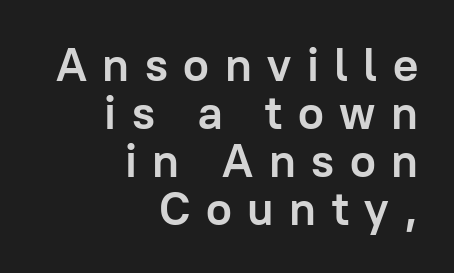
{"serif": "no", "italic": "no", "bold": "yes", "weight": "semibold", "width": "normal", "stroke_contrast": "low", "x_height": "medium", "monospaced": "no", "underline": "no", "align": "right", "line_spacing": "tight", "line_spacing_ratio": 1.02, "letter_spacing": "wide", "letter_spacing_em": 0.33, "glyph_px": 47}
